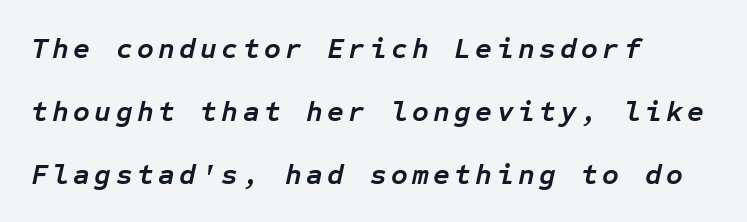
Q: Is the text bold? A: Yes.
Q: Is the text italic (slanted)? A: Yes, it leans right by about 12 degrees.
Q: Is the text underlined? A: No.
Q: How is the paragraph aligned? A: Left-aligned.
Q: Is the spacing between lines tight, normal or loose? A: Loose.
Q: Width (condensed, normal, or wide)? A: Normal.
Q: Stroke contrast? A: Low.
Q: x-height? A: Medium.
Q: Monospaced? A: Yes.
